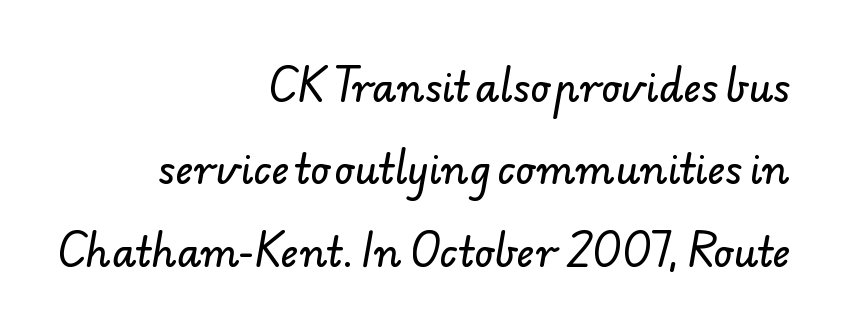
Q: Is the typeface a serif or a sans-serif typeface? A: Sans-serif.
Q: Is the text underlined? A: No.
Q: How is the paragraph aligned? A: Right-aligned.
Q: Is the spacing between letters normal or unusually wide? A: Normal.
Q: Is the spacing between lines tight, normal or loose? A: Loose.
Q: Width (condensed, normal, or wide)? A: Normal.
Q: Stroke contrast? A: Low.
Q: x-height? A: Small.
Q: Monospaced? A: No.
